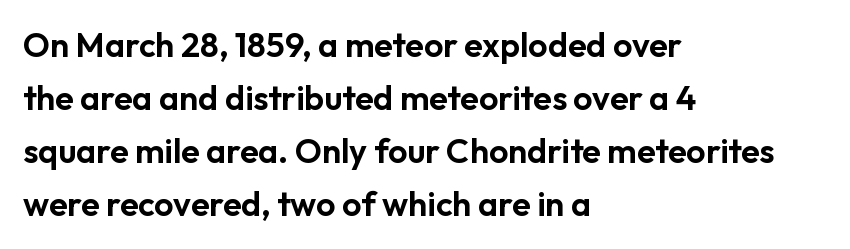
The letters stand upright; this is a roman face. Underlining? Definitely not there. Typographically, this falls in the sans-serif category. How would I describe the line gaps? Plain and ordinary. Nothing unusual about the tracking: characters are spaced as the font intends.
